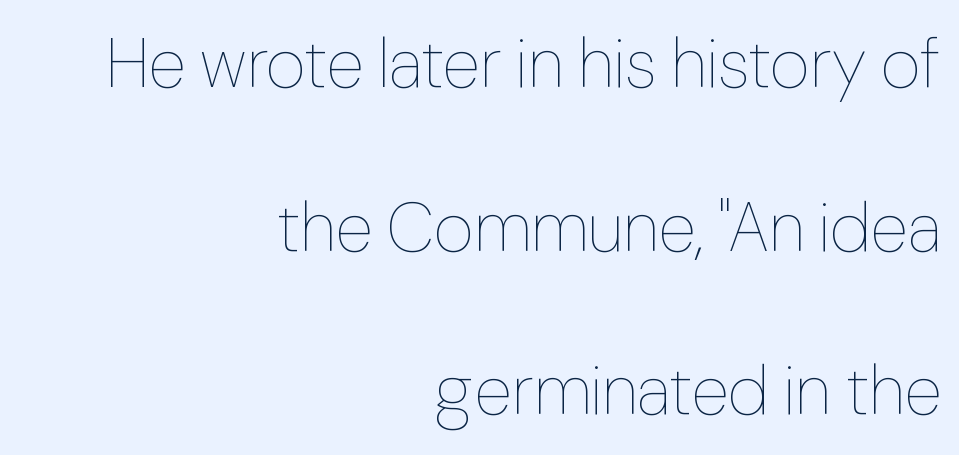
The image shows 69 px thin type, upright; set right-aligned, loose line spacing (2.37x), normal letter spacing, not underlined; low stroke contrast and a medium x-height.
